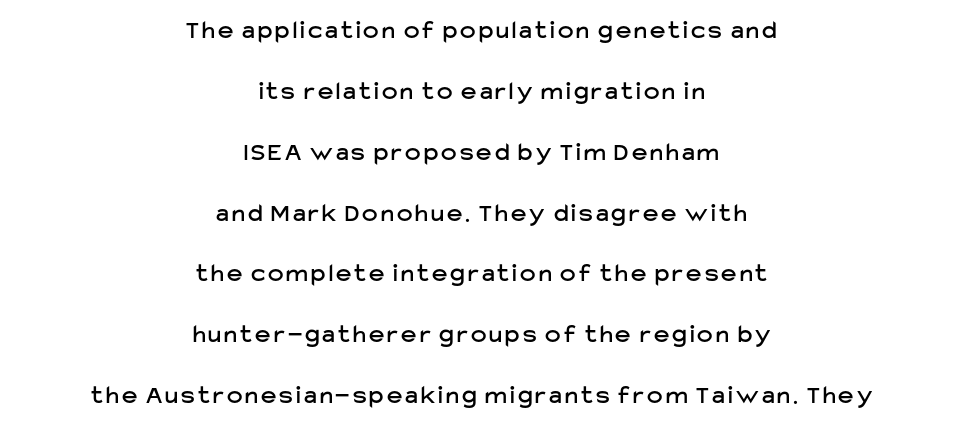
A typesetter would mark this as roman, not italic. Which margin do the lines hug? Neither — every line sits in the middle. Horizontal bands of white between lines are thick stripes. This rendering features lettering with no underline.
